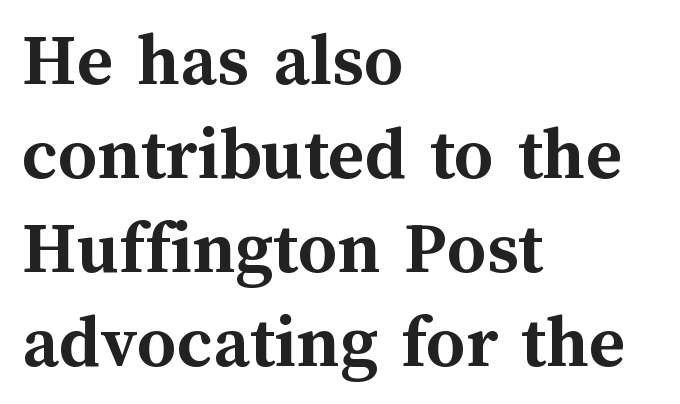
Standard letterfit; no display-style spreading of the glyphs. Unmarked baselines from the first word to the last. In CSS terms this would be text-align: left. The letters stand upright; this is a roman face. The face used here is proportionally spaced, like ordinary book or web type. Emphasis by weight is at full strength: bold.
